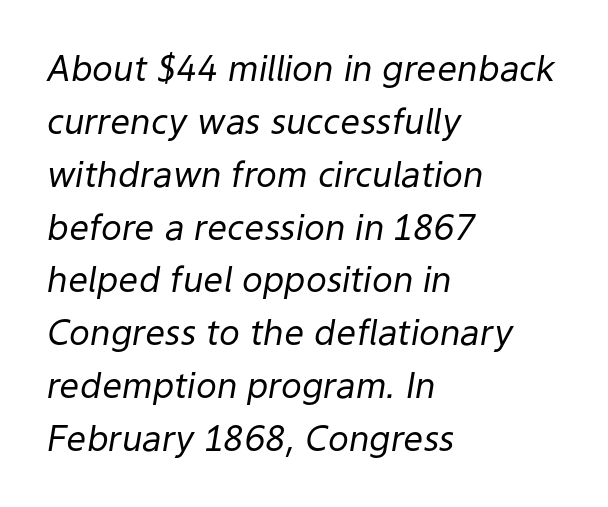
Q: Is the text bold? A: No.
Q: Is the text italic (slanted)? A: Yes, it leans right by about 9 degrees.
Q: Is the text underlined? A: No.
Q: How is the paragraph aligned? A: Left-aligned.
Q: Is the spacing between letters normal or unusually wide? A: Normal.
Q: Is the spacing between lines tight, normal or loose? A: Normal.
Q: Width (condensed, normal, or wide)? A: Normal.
Q: Stroke contrast? A: Low.
Q: x-height? A: Medium.
Q: Monospaced? A: No.
